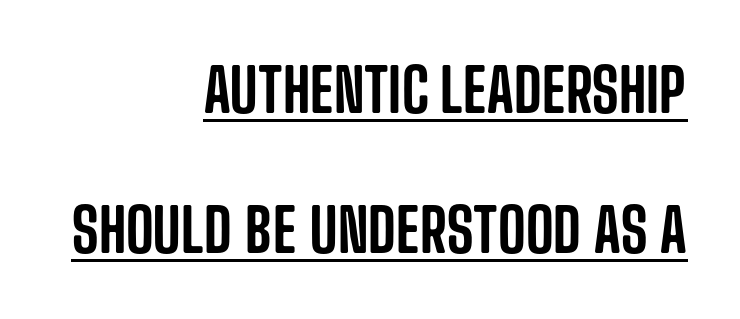
{"serif": "no", "italic": "no", "width": "condensed", "stroke_contrast": "low", "x_height": "large", "monospaced": "no", "underline": "yes", "align": "right", "line_spacing": "loose", "line_spacing_ratio": 2.33, "letter_spacing": "normal", "letter_spacing_em": 0.0, "glyph_px": 60}
